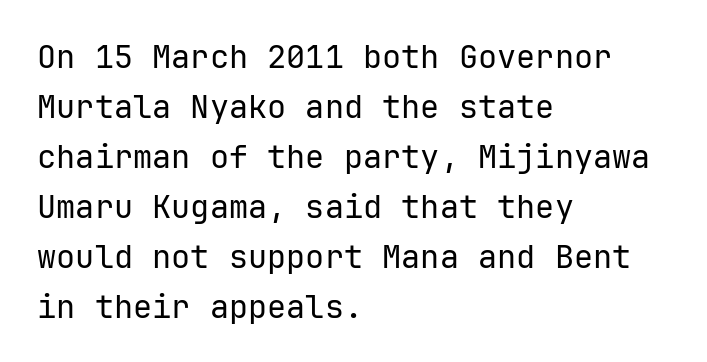
The image shows 32 px regular-weight sans-serif type, upright; set left-aligned, normal line spacing (1.56x), normal letter spacing, not underlined; low stroke contrast and a medium x-height.
